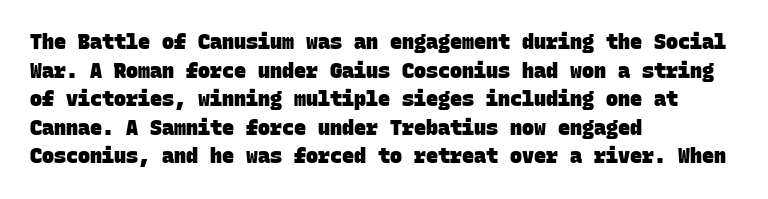
Q: Is the text bold? A: Yes.
Q: Is the text underlined? A: No.
Q: How is the paragraph aligned? A: Left-aligned.
Q: Is the spacing between letters normal or unusually wide? A: Normal.
Q: Is the spacing between lines tight, normal or loose? A: Normal.
